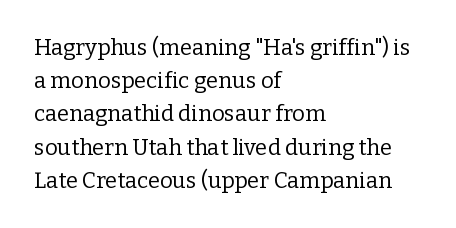
{"italic": "no", "bold": "no", "underline": "no", "align": "left", "line_spacing": "normal", "line_spacing_ratio": 1.51, "letter_spacing": "normal", "letter_spacing_em": 0.0, "glyph_px": 22}
